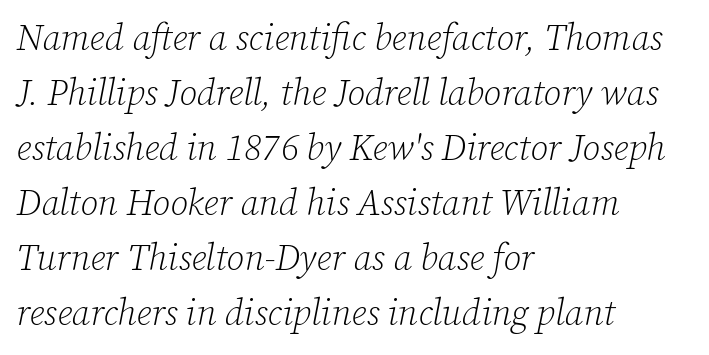
Q: Is the text bold? A: No.
Q: Is the text italic (slanted)? A: Yes, it leans right by about 12 degrees.
Q: Is the typeface a serif or a sans-serif typeface? A: Serif.
Q: Is the text underlined? A: No.
Q: How is the paragraph aligned? A: Left-aligned.
Q: Is the spacing between letters normal or unusually wide? A: Normal.
Q: Is the spacing between lines tight, normal or loose? A: Normal.
Q: Width (condensed, normal, or wide)? A: Normal.
Q: Stroke contrast? A: Low.
Q: x-height? A: Medium.
Q: Monospaced? A: No.
